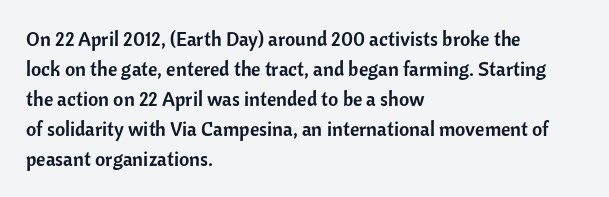
The passage shown has conventional tracking throughout. Is there much room between lines? A standard amount, neither cramped nor airy. This is the regular roman posture of the typeface. Plain, unruled lines of type. Typeset ragged right — the left edge is the straight one.
